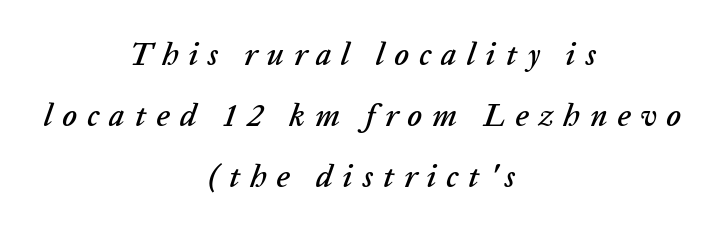
Q: Is the text italic (slanted)? A: Yes, it leans right by about 20 degrees.
Q: Is the text underlined? A: No.
Q: How is the paragraph aligned? A: Centered.
Q: Is the spacing between letters normal or unusually wide? A: Unusually wide.
Q: Is the spacing between lines tight, normal or loose? A: Loose.
Q: Width (condensed, normal, or wide)? A: Normal.
Q: Stroke contrast? A: Low.
Q: x-height? A: Medium.
Q: Monospaced? A: No.
